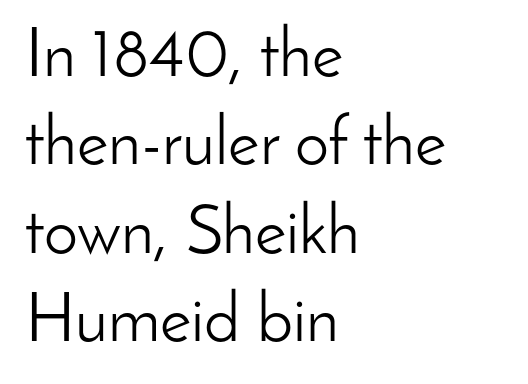
Q: Is the text bold? A: No.
Q: Is the text italic (slanted)? A: No, it is upright.
Q: Is the typeface a serif or a sans-serif typeface? A: Sans-serif.
Q: Is the text underlined? A: No.
Q: How is the paragraph aligned? A: Left-aligned.
Q: Is the spacing between letters normal or unusually wide? A: Normal.
Q: Is the spacing between lines tight, normal or loose? A: Normal.
Q: Width (condensed, normal, or wide)? A: Normal.
Q: Stroke contrast? A: Low.
Q: x-height? A: Small.
Q: Monospaced? A: No.
